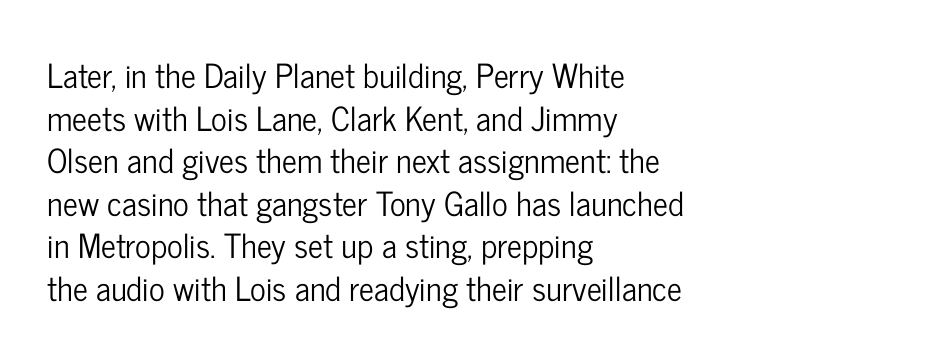
{"serif": "no", "italic": "no", "width": "condensed", "stroke_contrast": "low", "x_height": "medium", "monospaced": "no", "underline": "no", "align": "left", "line_spacing": "normal", "line_spacing_ratio": 1.29, "letter_spacing": "normal", "letter_spacing_em": 0.0, "glyph_px": 33}
